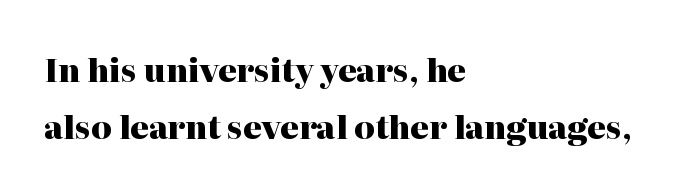
Layout note: lines flush left. No extra tracking has been applied to these lines. Do the characters align in a grid? No, the font is proportional. You'd pick this weight for a headline — it's a proper bold. Check where the strokes stop: tiny serifs finish them off.
